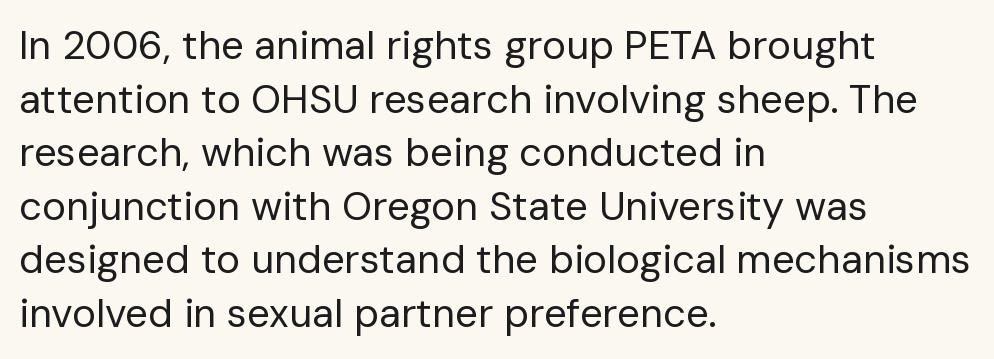
Compared with typical body copy, the letter spacing here is the same. Looks like regular typesetting: each glyph gets only the width it needs. Line starts are locked; line ends wander. The font is comparable to plain body text, perhaps lighter.
